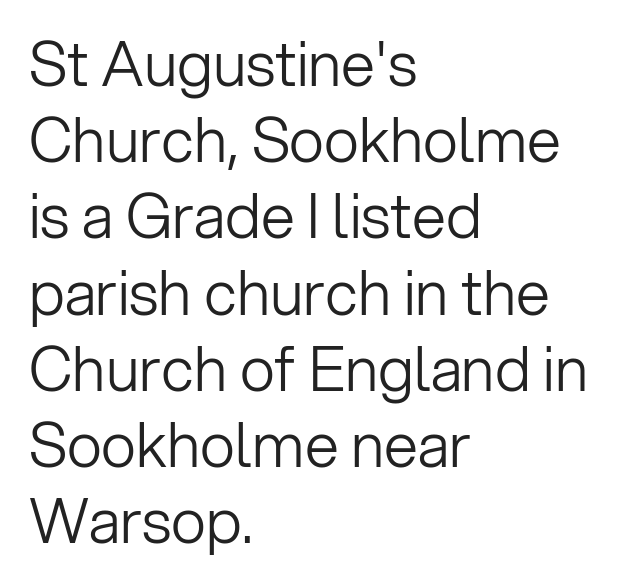
Line beginnings align vertically; line endings do not. Check the space under the baseline: it is left empty. These lines keep a tight, regular rhythm from letter to letter. Classification — sans serif. Regarding leading, the lines here are spaced in the standard way. Note the varied advance widths — an 'i' is clearly narrower than an 'm'.
